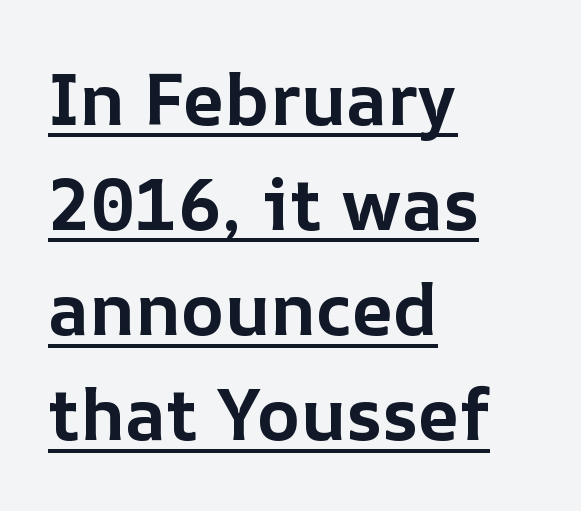
The image shows 72 px bold type, upright; set left-aligned, normal line spacing (1.46x), normal letter spacing, underlined; low stroke contrast and a medium x-height.
